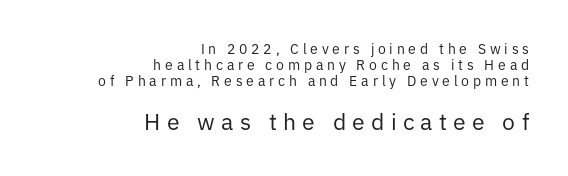
Q: Is the text bold? A: No.
Q: Is the text italic (slanted)? A: No, it is upright.
Q: Is the text underlined? A: No.
Q: How is the paragraph aligned? A: Right-aligned.
Q: Is the spacing between letters normal or unusually wide? A: Unusually wide.
Q: Is the spacing between lines tight, normal or loose? A: Tight.
Q: Which block of text is set in a larger size, the first (top) or the second (bottom)? A: The second (bottom) one.
